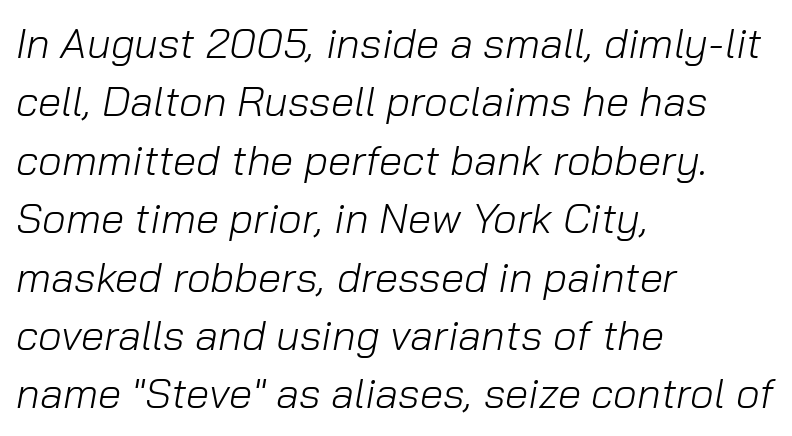
Q: Is the text bold? A: No.
Q: Is the text italic (slanted)? A: Yes, it leans right by about 10 degrees.
Q: Is the text underlined? A: No.
Q: How is the paragraph aligned? A: Left-aligned.
Q: Is the spacing between letters normal or unusually wide? A: Normal.
Q: Is the spacing between lines tight, normal or loose? A: Normal.
Q: Width (condensed, normal, or wide)? A: Normal.
Q: Stroke contrast? A: Low.
Q: x-height? A: Medium.
Q: Monospaced? A: No.
